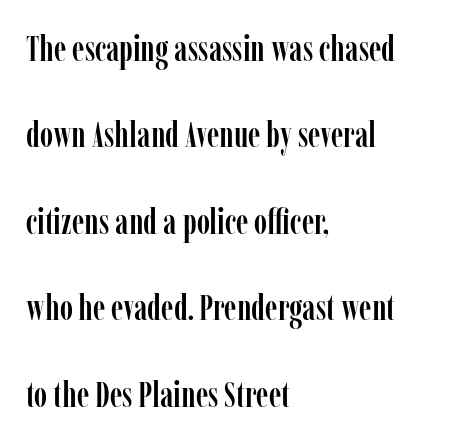
The image shows 36 px condensed serif type, upright; set left-aligned, loose line spacing (2.4x), normal letter spacing, not underlined; low stroke contrast and a medium x-height.
